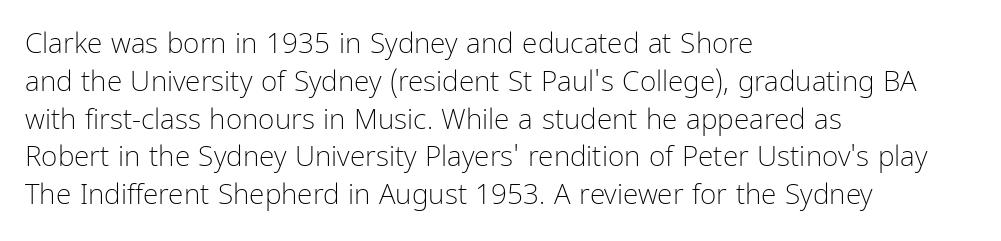
{"serif": "no", "italic": "no", "bold": "no", "weight": "light", "width": "condensed", "stroke_contrast": "low", "x_height": "medium", "monospaced": "no", "underline": "no", "align": "left", "line_spacing": "normal", "line_spacing_ratio": 1.35, "letter_spacing": "normal", "letter_spacing_em": 0.0, "glyph_px": 28}
